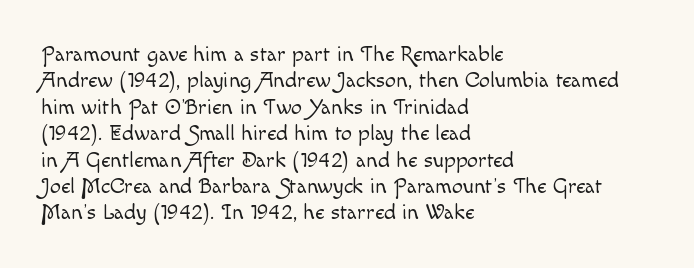
The image shows 22 px text type, upright; set left-aligned, line spacing 1.2x, normal letter spacing, not underlined.
